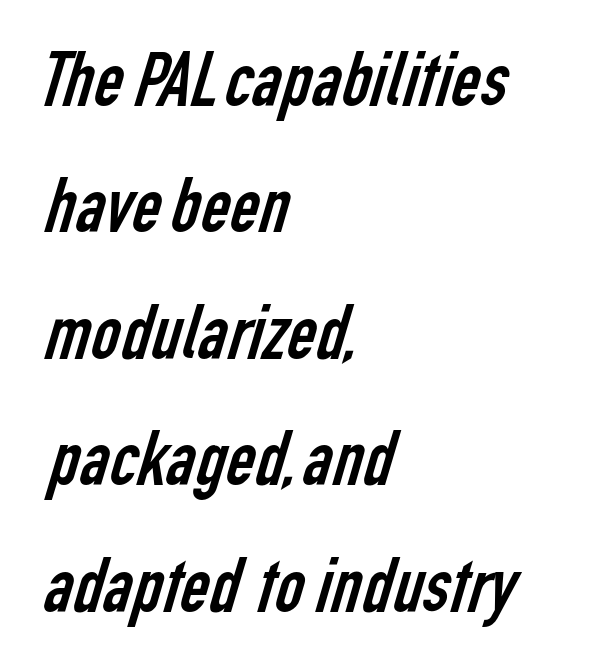
The image shows 80 px regular-weight, condensed sans-serif type; set left-aligned, normal line spacing (1.58x), normal letter spacing, not underlined; low stroke contrast and a medium x-height.
